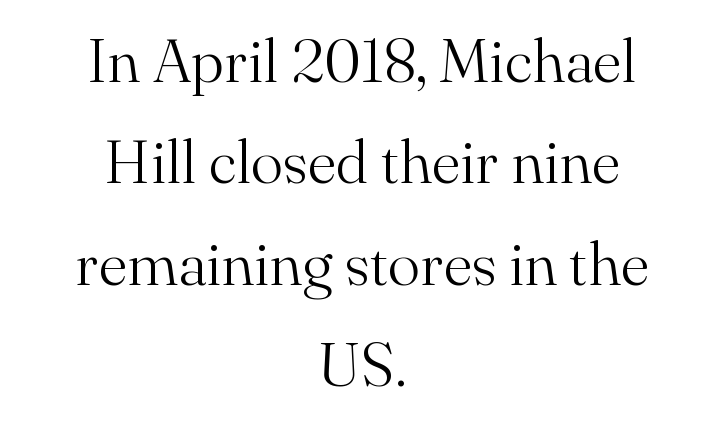
The image shows 61 px light serif type, upright; set centered, normal line spacing (1.66x), normal letter spacing, not underlined; medium stroke contrast and a small x-height.
